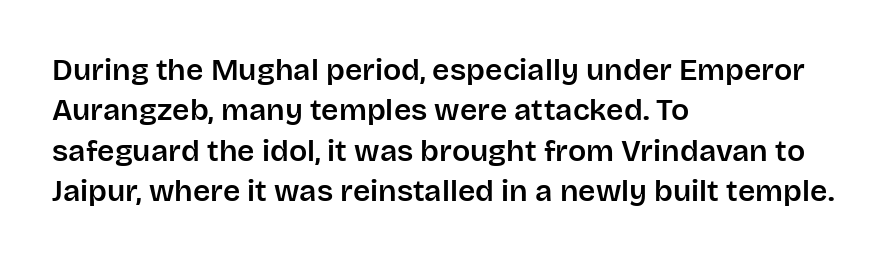
The image shows 30 px sans-serif type, upright; set left-aligned, normal line spacing (1.35x), normal letter spacing, not underlined; low stroke contrast and a large x-height.
